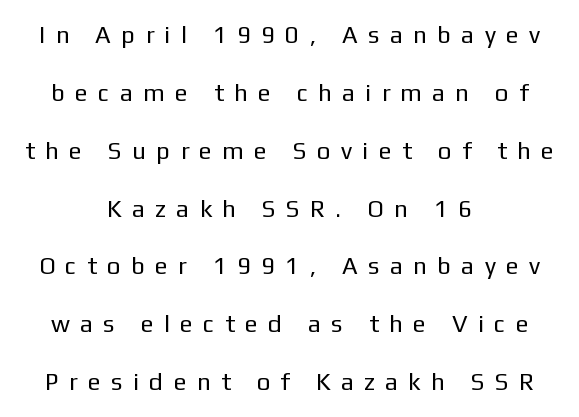
The setting favours the middle, as headings and verse often do. There is plenty of visible air inserted between adjacent glyphs. The lines are spread far apart with generous leading. The space beneath each line is pristine and unruled. Stroke thickness stays within the range of a standard reading face or lighter.
